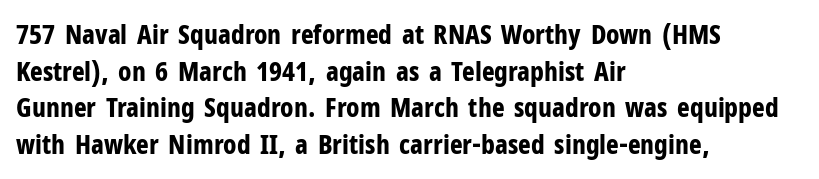
The image shows 27 px bold type, upright; set left-aligned, normal line spacing (1.36x), normal letter spacing, not underlined.
